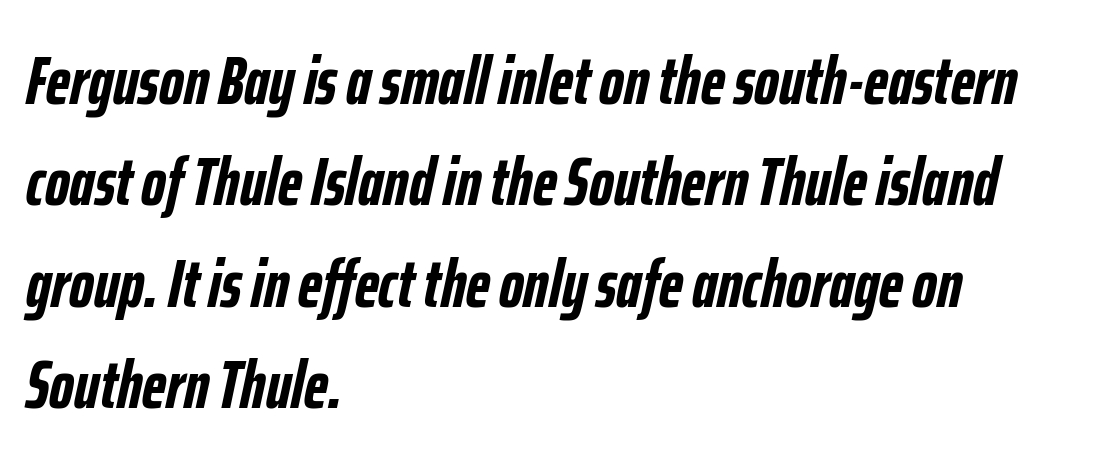
The image shows 68 px semibold, condensed type, italic (leaning right); set left-aligned, normal line spacing (1.49x), normal letter spacing, not underlined; low stroke contrast and a medium x-height.
